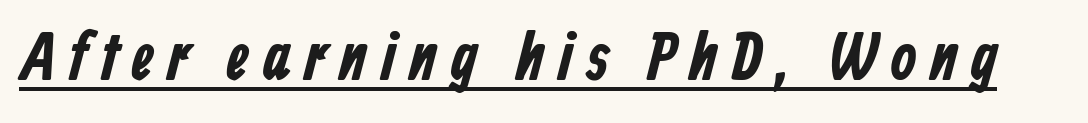
The image shows 67 px condensed sans-serif type; set underlined; low stroke contrast and a medium x-height.
